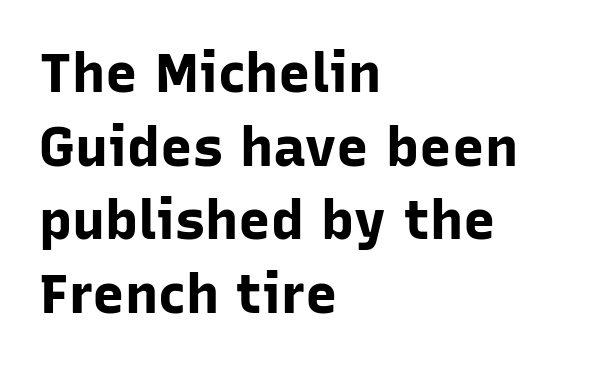
Q: Is the text bold? A: Yes.
Q: Is the text italic (slanted)? A: No, it is upright.
Q: Is the typeface a serif or a sans-serif typeface? A: Sans-serif.
Q: Is the text underlined? A: No.
Q: How is the paragraph aligned? A: Left-aligned.
Q: Is the spacing between letters normal or unusually wide? A: Normal.
Q: Is the spacing between lines tight, normal or loose? A: Normal.
Q: Width (condensed, normal, or wide)? A: Normal.
Q: Stroke contrast? A: Low.
Q: x-height? A: Medium.
Q: Monospaced? A: No.
